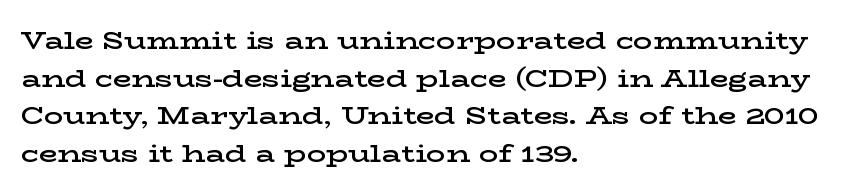
The image shows 24 px text type, upright; set left-aligned, normal line spacing (1.57x), normal letter spacing, not underlined.
